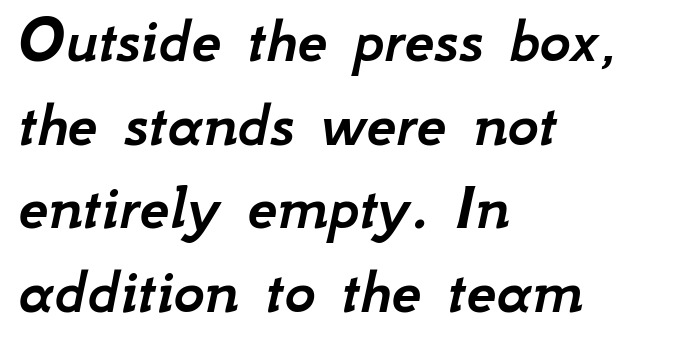
The image shows 67 px text type, italic (leaning right); set left-aligned, normal line spacing (1.25x), normal letter spacing, not underlined; low stroke contrast and a small x-height.
